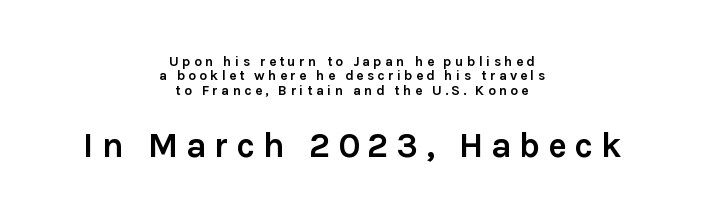
Q: Is the text bold? A: Yes.
Q: Is the text italic (slanted)? A: No, it is upright.
Q: Is the typeface a serif or a sans-serif typeface? A: Sans-serif.
Q: Is the text underlined? A: No.
Q: How is the paragraph aligned? A: Centered.
Q: Is the spacing between letters normal or unusually wide? A: Unusually wide.
Q: Is the spacing between lines tight, normal or loose? A: Tight.
Q: Which block of text is set in a larger size, the first (top) or the second (bottom)? A: The second (bottom) one.
Q: Width (condensed, normal, or wide)? A: Normal.
Q: x-height? A: Medium.
Q: Monospaced? A: No.
